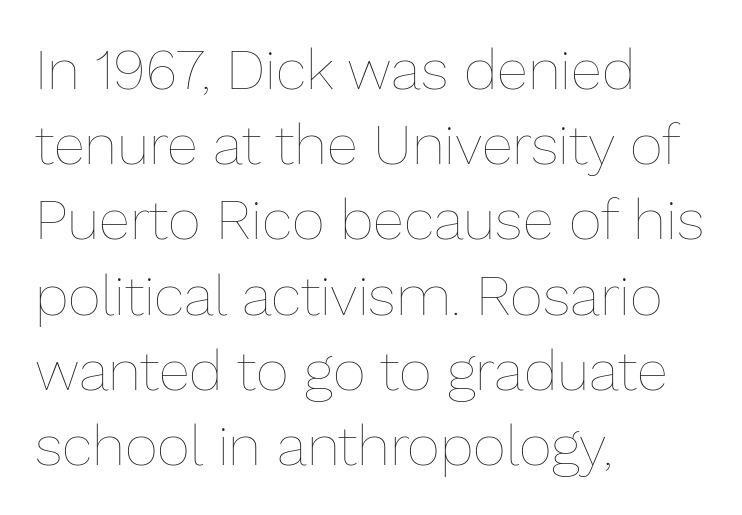
{"italic": "no", "bold": "no", "weight": "thin", "width": "normal", "stroke_contrast": "low", "x_height": "medium", "monospaced": "no", "underline": "no", "align": "left", "line_spacing": "normal", "line_spacing_ratio": 1.32, "letter_spacing": "normal", "letter_spacing_em": 0.0, "glyph_px": 57}
